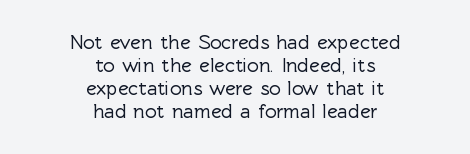
The image shows 20 px text type, upright; set centered, tight line spacing (1.15x), normal letter spacing, not underlined.
